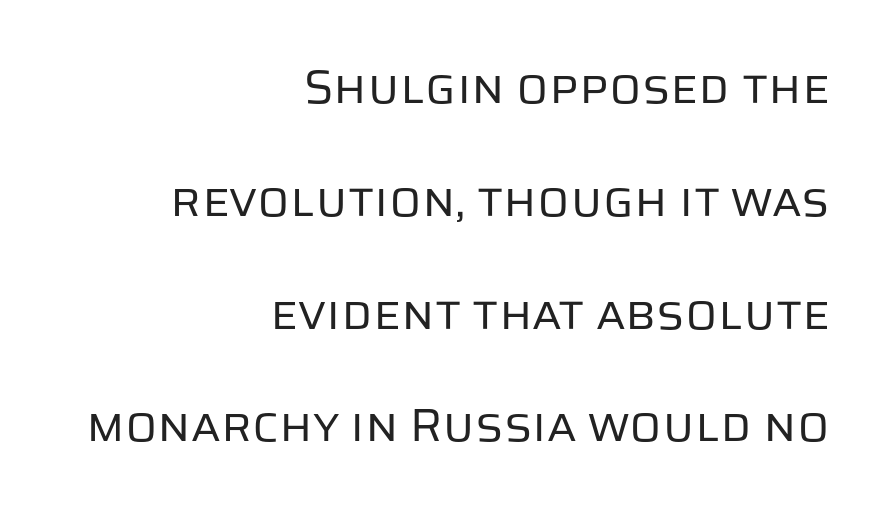
Here the glyphs are tracked normally, forming tight word shapes. The font's upright variant was chosen for this text. These lines are rendered in a variable-pitch font. In CSS terms this would be text-align: right. Is the stroke heavy? The answer is a plain regular-or-lighter. The passage shown stacks its lines with a broad gap.
